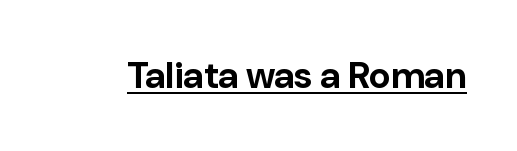
Q: Is the text bold? A: Yes.
Q: Is the text italic (slanted)? A: No, it is upright.
Q: Is the typeface a serif or a sans-serif typeface? A: Sans-serif.
Q: Is the text underlined? A: Yes.
Q: Is the spacing between letters normal or unusually wide? A: Normal.
Q: Width (condensed, normal, or wide)? A: Normal.
Q: Stroke contrast? A: Low.
Q: x-height? A: Medium.
Q: Monospaced? A: No.
